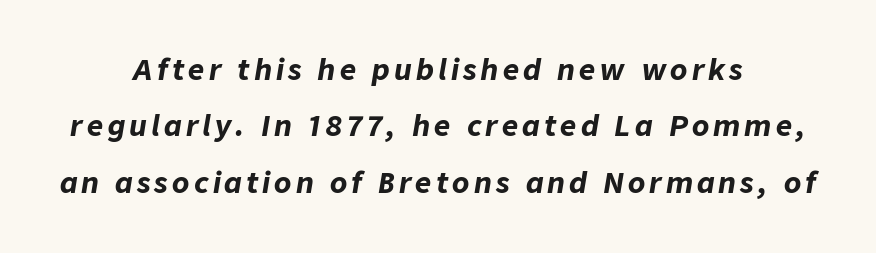
{"italic": "yes", "lean": "right", "slant_degrees": 9, "bold": "yes", "weight": "bold", "width": "normal", "stroke_contrast": "low", "x_height": "medium", "monospaced": "no", "underline": "no", "align": "center", "line_spacing": "loose", "line_spacing_ratio": 2.01, "glyph_px": 28}
